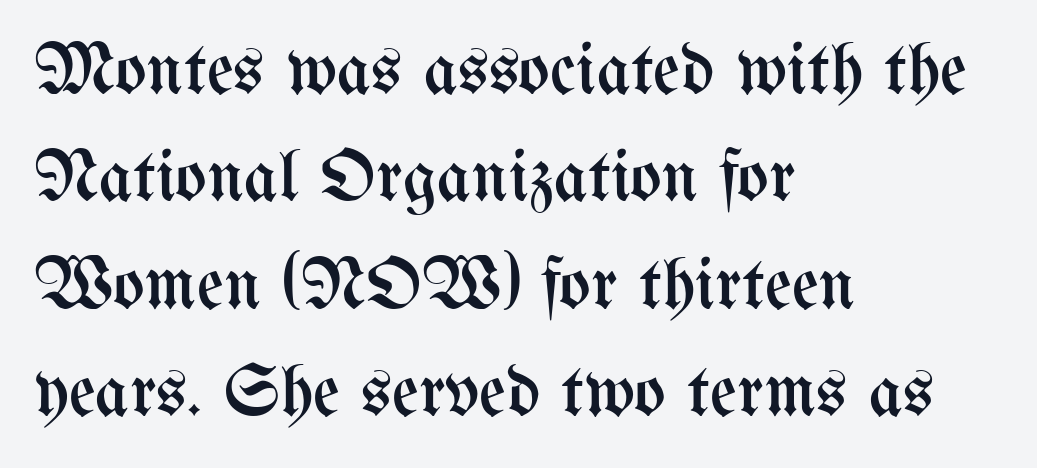
The image shows 74 px regular-weight, condensed type, upright; set left-aligned, normal line spacing (1.45x), normal letter spacing, not underlined; medium stroke contrast and a medium x-height.
